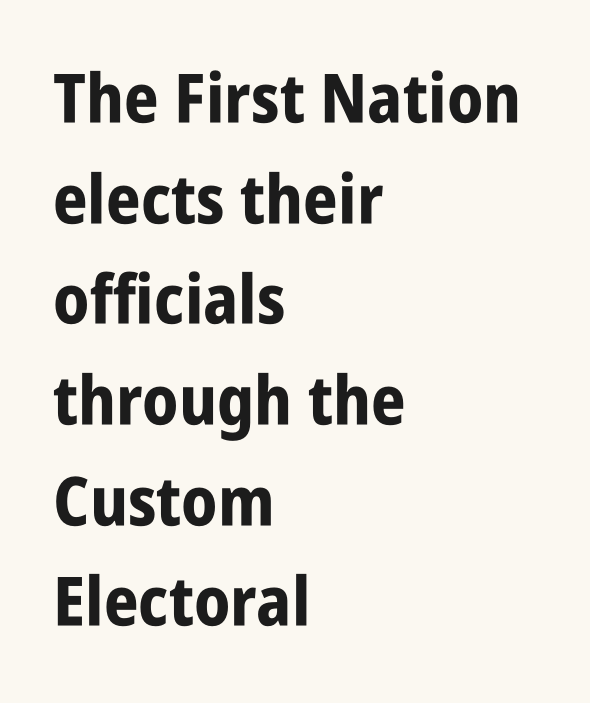
Q: Is the text bold? A: Yes.
Q: Is the text italic (slanted)? A: No, it is upright.
Q: Is the typeface a serif or a sans-serif typeface? A: Sans-serif.
Q: Is the text underlined? A: No.
Q: How is the paragraph aligned? A: Left-aligned.
Q: Is the spacing between letters normal or unusually wide? A: Normal.
Q: Is the spacing between lines tight, normal or loose? A: Normal.
Q: Width (condensed, normal, or wide)? A: Condensed.
Q: Stroke contrast? A: Low.
Q: x-height? A: Large.
Q: Monospaced? A: No.
